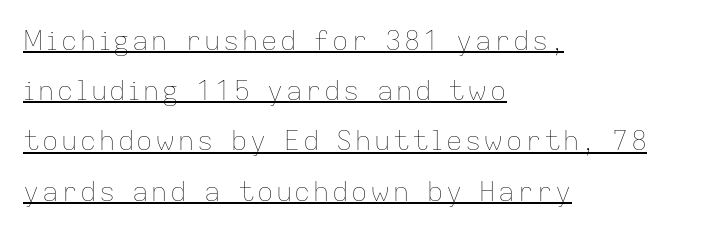
Each line of the rendering has a horizontal stroke beneath the glyphs. The passage shown is not bold in any degree. Ordinary non-slanted type is in use. The rag falls on the right side of this text block.
